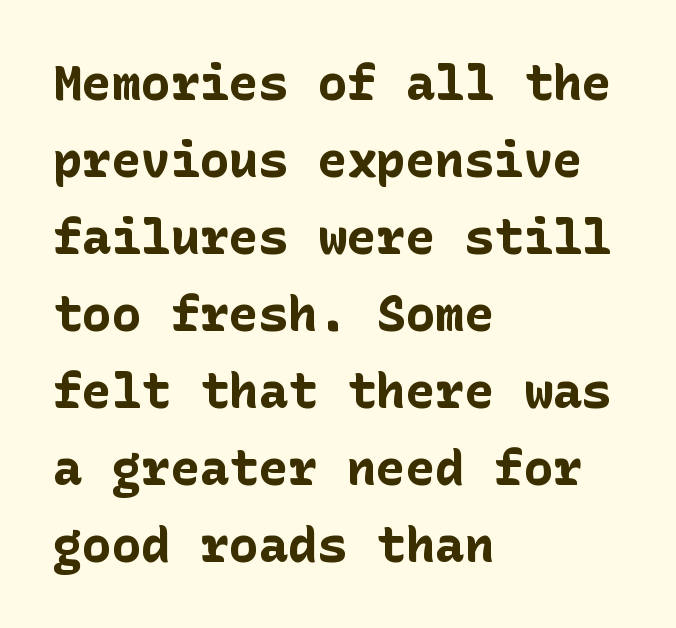
{"serif": "no", "italic": "no", "bold": "yes", "weight": "bold", "width": "normal", "stroke_contrast": "low", "x_height": "medium", "underline": "no", "align": "left", "line_spacing": "normal", "line_spacing_ratio": 1.57, "letter_spacing": "normal", "letter_spacing_em": 0.0, "glyph_px": 49}
